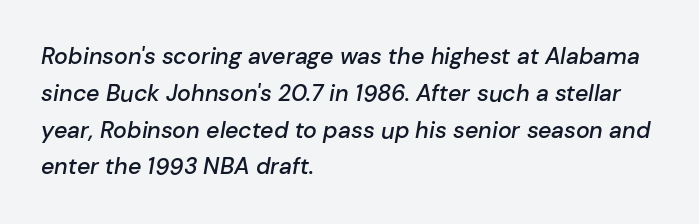
{"italic": "yes", "lean": "right", "slant_degrees": 10, "bold": "semi", "underline": "no", "align": "left", "line_spacing": "normal", "line_spacing_ratio": 1.6, "letter_spacing": "normal", "letter_spacing_em": 0.0, "glyph_px": 23}
